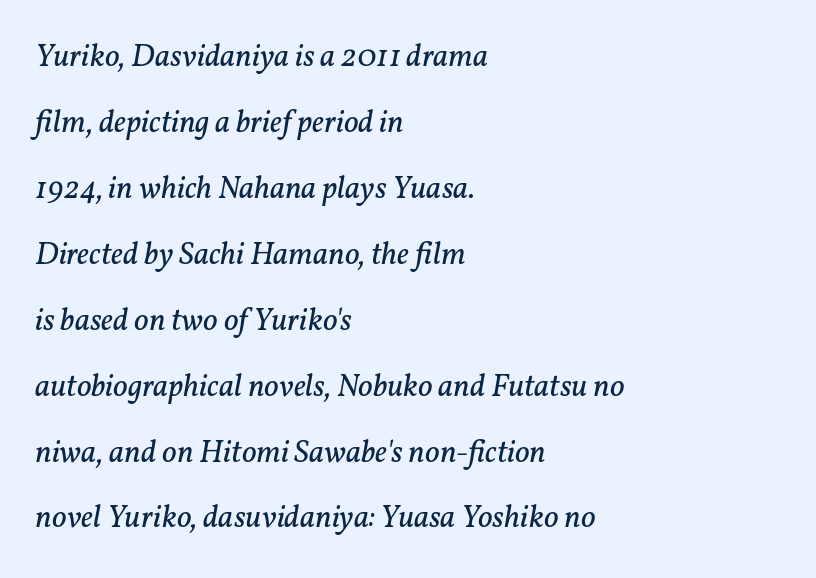
The image shows 32 px regular-weight serif type, italic (leaning right); set left-aligned, loose line spacing (2.06x), normal letter spacing, not underlined; low stroke contrast and a medium x-height.
